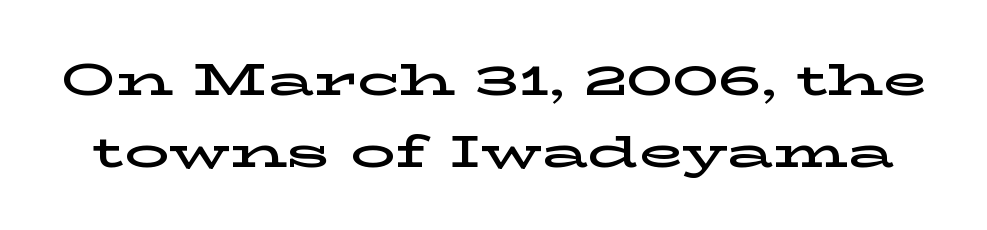
{"serif": "yes", "italic": "no", "width": "wide", "stroke_contrast": "low", "x_height": "medium", "monospaced": "no", "underline": "no", "line_spacing": "normal", "line_spacing_ratio": 1.6, "letter_spacing": "normal", "letter_spacing_em": 0.0, "glyph_px": 45}
